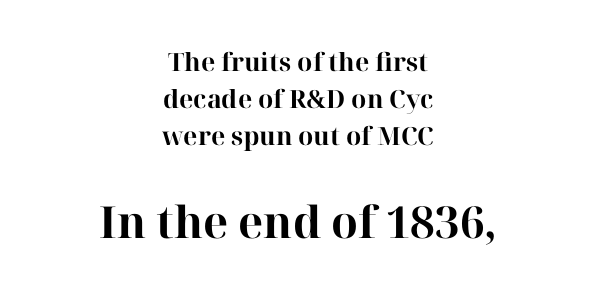
Q: Is the text bold? A: Yes.
Q: Is the text italic (slanted)? A: No, it is upright.
Q: Is the typeface a serif or a sans-serif typeface? A: Serif.
Q: Is the text underlined? A: No.
Q: How is the paragraph aligned? A: Centered.
Q: Is the spacing between letters normal or unusually wide? A: Normal.
Q: Is the spacing between lines tight, normal or loose? A: Normal.
Q: Which block of text is set in a larger size, the first (top) or the second (bottom)? A: The second (bottom) one.
Q: Width (condensed, normal, or wide)? A: Normal.
Q: Stroke contrast? A: High.
Q: x-height? A: Medium.
Q: Monospaced? A: No.
